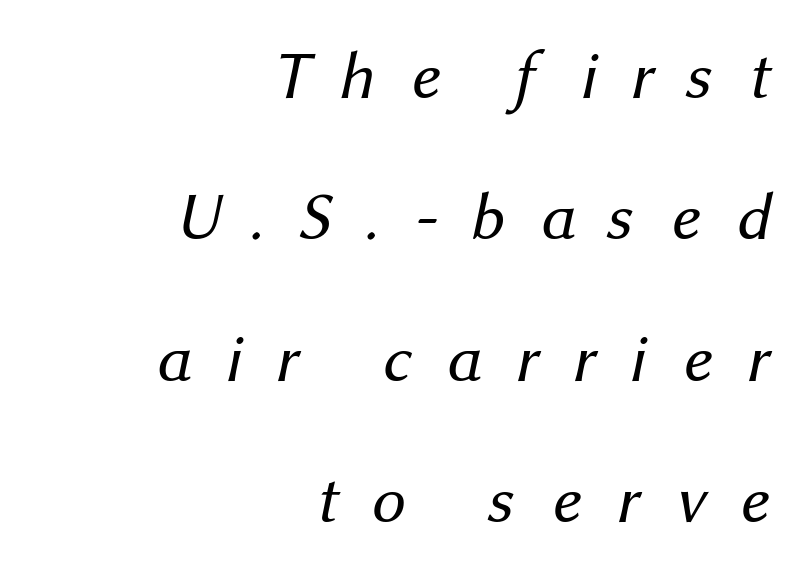
{"serif": "no", "bold": "no", "weight": "regular", "width": "normal", "stroke_contrast": "medium", "x_height": "medium", "monospaced": "no", "underline": "no", "align": "right", "line_spacing": "loose", "line_spacing_ratio": 2.11, "letter_spacing": "wide", "letter_spacing_em": 0.5, "glyph_px": 67}
